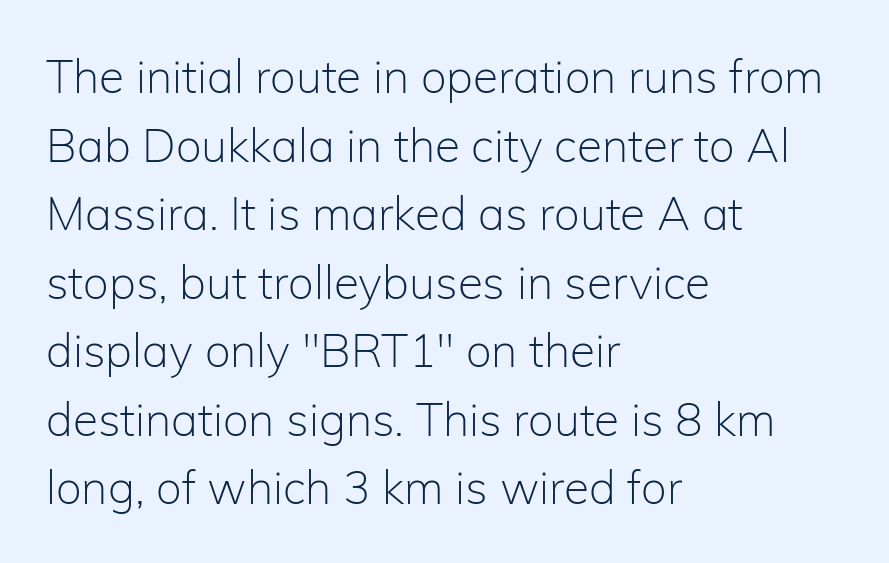
The image shows 46 px light sans-serif type, upright; set left-aligned, normal line spacing (1.49x), normal letter spacing, not underlined; low stroke contrast and a medium x-height.
